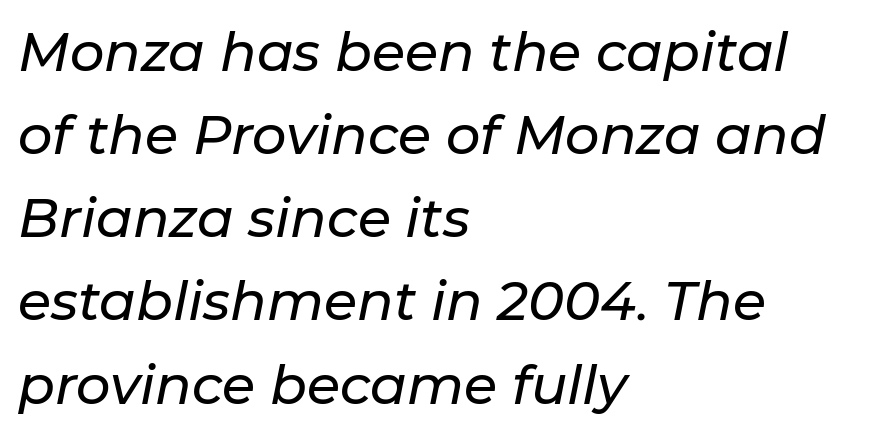
The image shows 54 px text type, italic (leaning right); set left-aligned, normal line spacing (1.54x), normal letter spacing, not underlined; low stroke contrast and a medium x-height.
